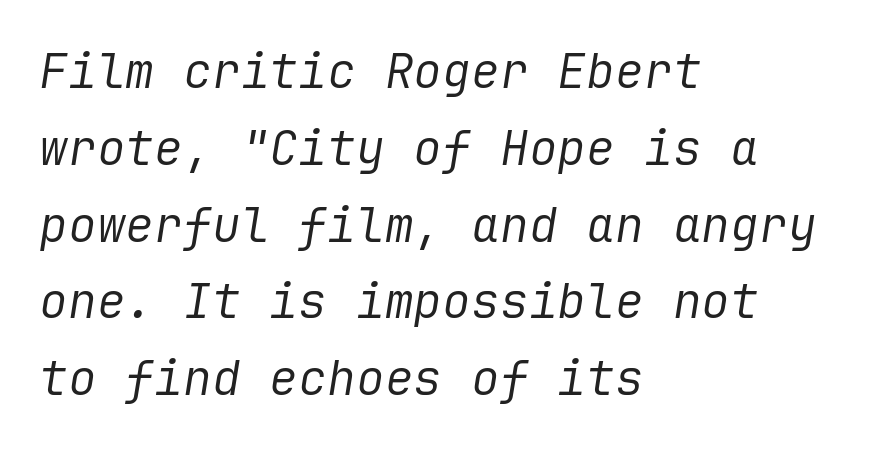
Evenly set lines give the paragraph a standard silhouette. The cut favours lightness, reaching ordinary text weight at its darkest. The typesetter chose a ragged-right arrangement here. A bare baseline throughout the passage. Nothing unusual about the tracking: characters are spaced as the font intends. An italicized treatment has been applied to the whole sample.
